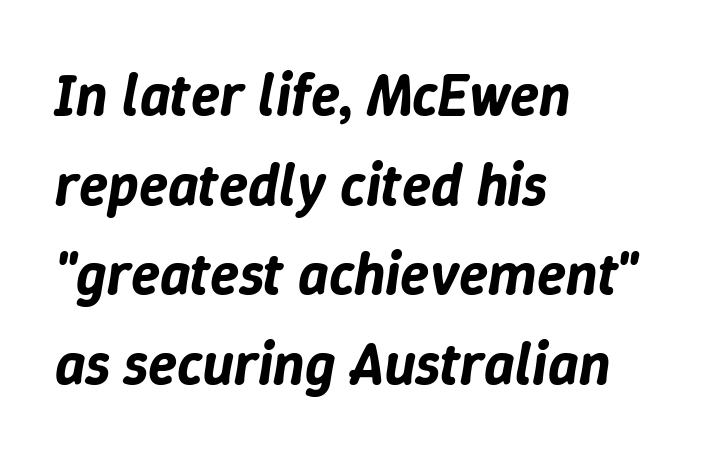
{"italic": "yes", "lean": "right", "slant_degrees": 9, "width": "normal", "stroke_contrast": "low", "x_height": "medium", "monospaced": "no", "underline": "no", "align": "left", "line_spacing": "normal", "line_spacing_ratio": 1.52, "letter_spacing": "normal", "letter_spacing_em": 0.0, "glyph_px": 59}
